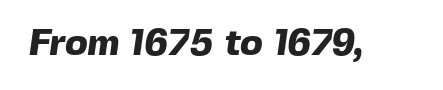
The image shows 37 px heavy sans-serif type; set normal letter spacing, not underlined; a medium x-height.
